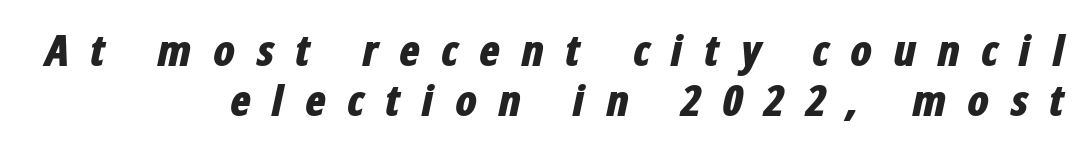
{"italic": "yes", "lean": "right", "slant_degrees": 12, "bold": "yes", "weight": "bold", "width": "condensed", "stroke_contrast": "low", "x_height": "medium", "monospaced": "no", "underline": "no", "align": "right", "line_spacing_ratio": 1.16, "letter_spacing": "wide", "letter_spacing_em": 0.48, "glyph_px": 43}
